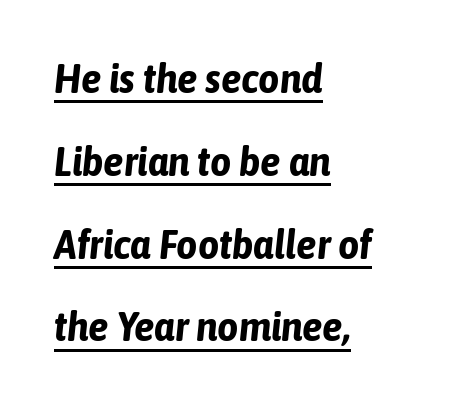
{"italic": "yes", "lean": "right", "slant_degrees": 6, "bold": "yes", "weight": "bold", "width": "condensed", "stroke_contrast": "low", "x_height": "medium", "monospaced": "no", "underline": "yes", "align": "left", "line_spacing": "loose", "line_spacing_ratio": 2.02, "letter_spacing": "normal", "letter_spacing_em": 0.0, "glyph_px": 41}
